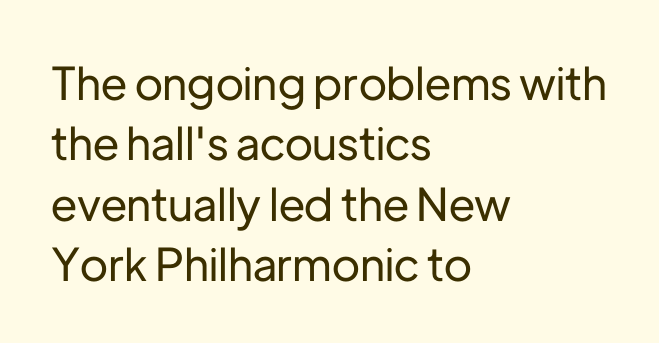
Q: Is the text italic (slanted)? A: No, it is upright.
Q: Is the typeface a serif or a sans-serif typeface? A: Sans-serif.
Q: Is the text underlined? A: No.
Q: How is the paragraph aligned? A: Left-aligned.
Q: Is the spacing between letters normal or unusually wide? A: Normal.
Q: Is the spacing between lines tight, normal or loose? A: Normal.
Q: Width (condensed, normal, or wide)? A: Normal.
Q: Stroke contrast? A: Low.
Q: x-height? A: Medium.
Q: Monospaced? A: No.
